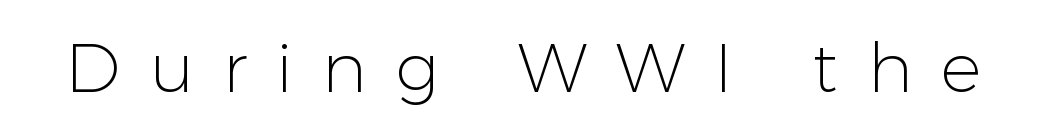
Q: Is the text bold? A: No.
Q: Is the text italic (slanted)? A: No, it is upright.
Q: Is the typeface a serif or a sans-serif typeface? A: Sans-serif.
Q: Is the text underlined? A: No.
Q: Is the spacing between letters normal or unusually wide? A: Unusually wide.
Q: Width (condensed, normal, or wide)? A: Normal.
Q: Stroke contrast? A: Low.
Q: x-height? A: Medium.
Q: Monospaced? A: No.
